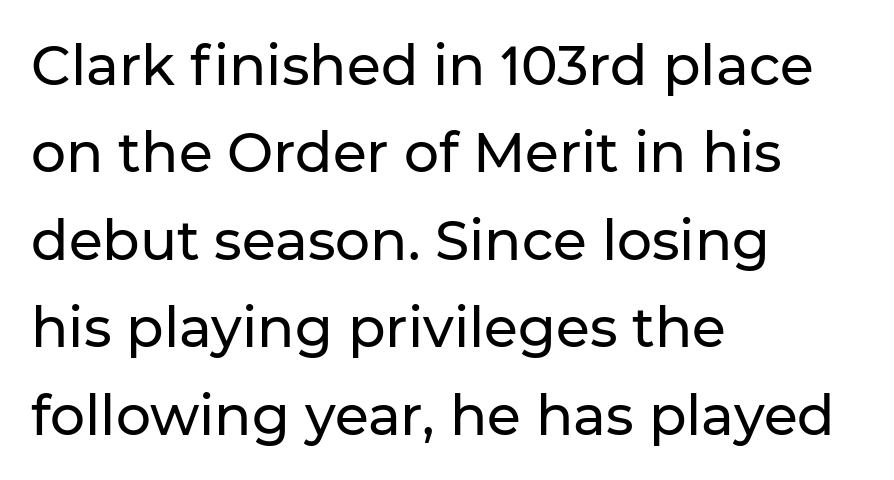
Q: Is the text italic (slanted)? A: No, it is upright.
Q: Is the typeface a serif or a sans-serif typeface? A: Sans-serif.
Q: Is the text underlined? A: No.
Q: How is the paragraph aligned? A: Left-aligned.
Q: Is the spacing between letters normal or unusually wide? A: Normal.
Q: Is the spacing between lines tight, normal or loose? A: Normal.
Q: Width (condensed, normal, or wide)? A: Normal.
Q: Stroke contrast? A: Low.
Q: x-height? A: Medium.
Q: Monospaced? A: No.
